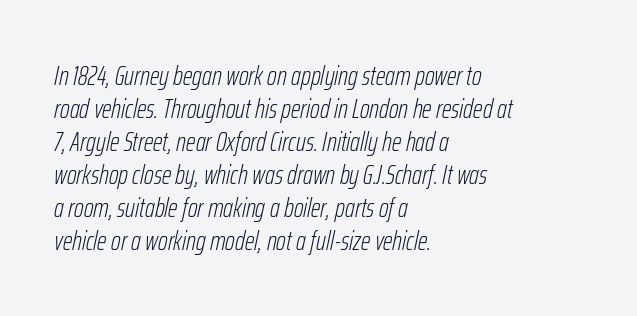
Q: Is the text bold? A: No.
Q: Is the text italic (slanted)? A: Yes, it leans right by about 12 degrees.
Q: Is the text underlined? A: No.
Q: How is the paragraph aligned? A: Left-aligned.
Q: Is the spacing between letters normal or unusually wide? A: Normal.
